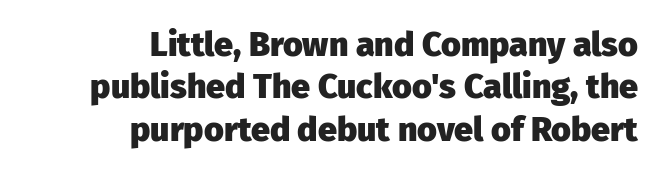
{"serif": "no", "italic": "no", "bold": "yes", "weight": "heavy", "width": "normal", "stroke_contrast": "low", "x_height": "medium", "monospaced": "no", "underline": "no", "align": "right", "line_spacing": "normal", "line_spacing_ratio": 1.25, "letter_spacing": "normal", "letter_spacing_em": 0.0, "glyph_px": 34}
